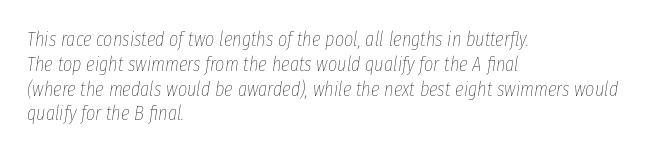
The image shows 20 px text type, italic (leaning right); set left-aligned, line spacing 1.24x, normal letter spacing, not underlined.
